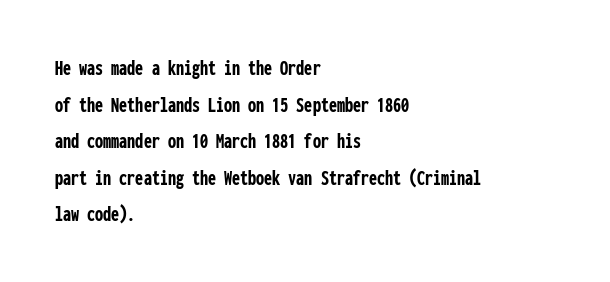
Visually the block forms a straight wall on the left and a jagged coastline on the right. The letters are bold, with thick, heavy strokes. The gap between lines stays unmarked. This sample keeps an unexceptional amount of space between lines. The horizontal fit of the characters is conventional and even. Vertical strokes here are truly vertical.
